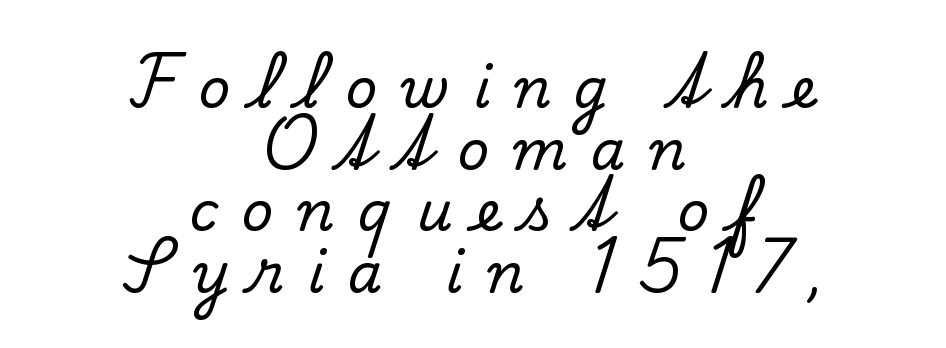
Spacing verdict: proportional, widths tailored to each character. The letters are spread apart with noticeably loose tracking. Visually the block forms a symmetrical silhouette, jagged on both flanks. Each letter's strokes conclude with small projecting serifs. Descenders hang freely into open space.
